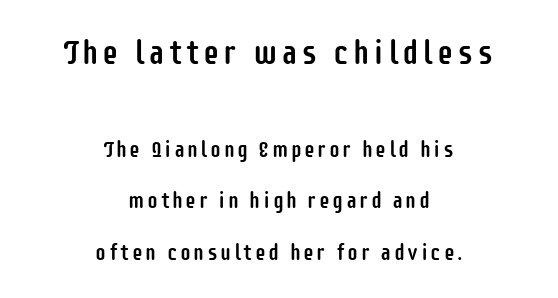
{"serif": "no", "italic": "no", "width": "condensed", "stroke_contrast": "low", "x_height": "large", "monospaced": "no", "underline": "no", "align": "center", "line_spacing": "loose", "line_spacing_ratio": 2.34, "larger_block": "first", "size_ratio": 1.5, "glyph_px": 33}
